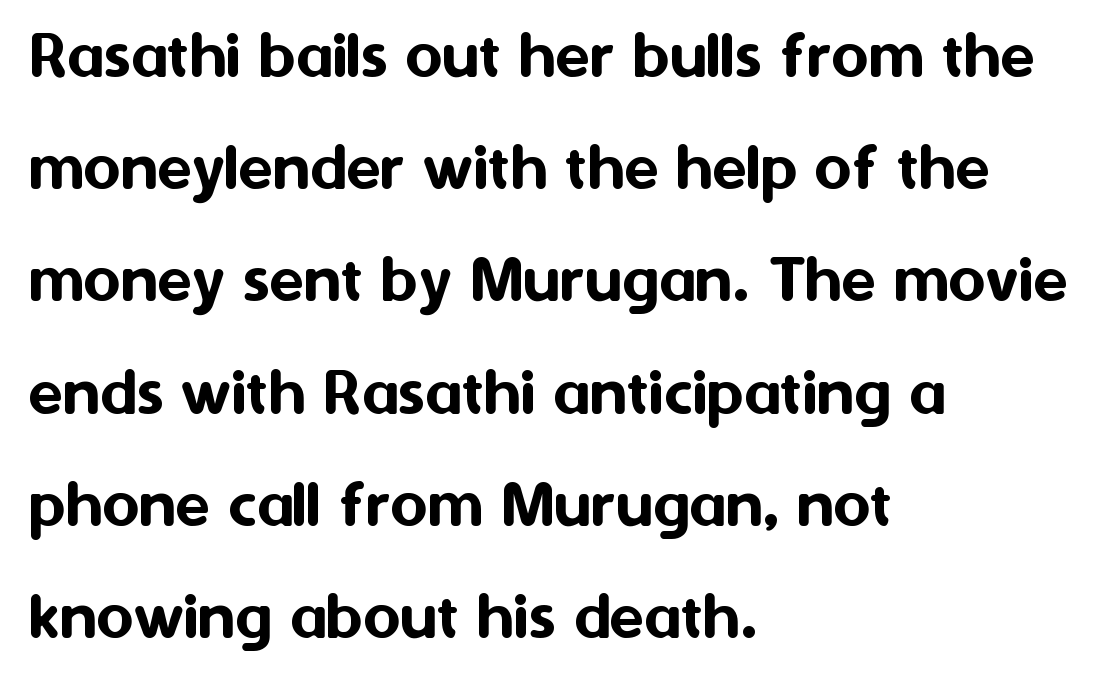
The image shows 71 px sans-serif type, upright; set left-aligned, normal line spacing (1.58x), normal letter spacing, not underlined; medium stroke contrast and a medium x-height.
